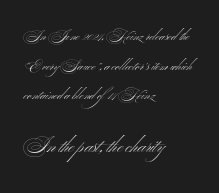
In terms of leading, this rendering errs on the spacious side. Typesetter's note — lower block bumped up in size, upper block left smaller. This sample is left-justified, so line endings fall wherever the words run out. Think standard paragraph weight, or any step lighter than that. In terms of letterspacing, this is plain default setting. Plain, unruled lines of type.
